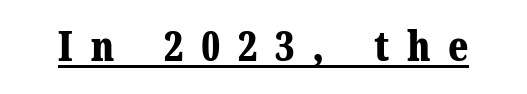
Q: Is the text bold? A: Yes.
Q: Is the text italic (slanted)? A: No, it is upright.
Q: Is the typeface a serif or a sans-serif typeface? A: Serif.
Q: Is the text underlined? A: Yes.
Q: Is the spacing between letters normal or unusually wide? A: Unusually wide.
Q: Width (condensed, normal, or wide)? A: Normal.
Q: Stroke contrast? A: Medium.
Q: x-height? A: Medium.
Q: Monospaced? A: No.
